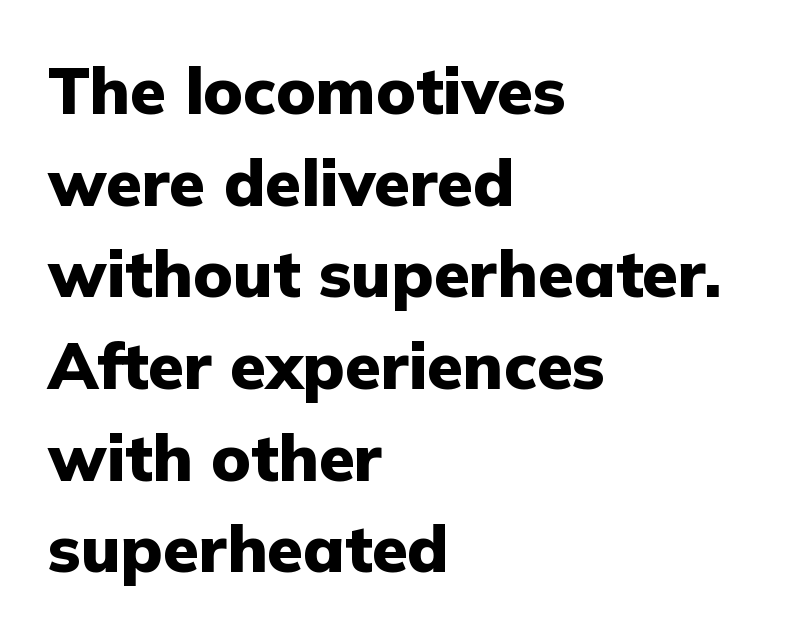
Q: Is the text bold? A: Yes.
Q: Is the text italic (slanted)? A: No, it is upright.
Q: Is the typeface a serif or a sans-serif typeface? A: Sans-serif.
Q: Is the text underlined? A: No.
Q: How is the paragraph aligned? A: Left-aligned.
Q: Is the spacing between letters normal or unusually wide? A: Normal.
Q: Is the spacing between lines tight, normal or loose? A: Normal.
Q: Width (condensed, normal, or wide)? A: Normal.
Q: Stroke contrast? A: Low.
Q: x-height? A: Medium.
Q: Monospaced? A: No.
